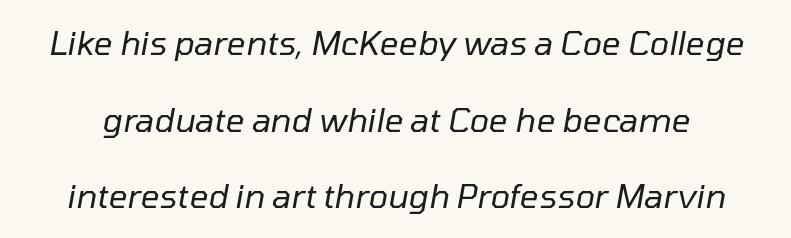
Q: Is the text bold? A: No.
Q: Is the text italic (slanted)? A: Yes, it leans right by about 10 degrees.
Q: Is the text underlined? A: No.
Q: Is the spacing between letters normal or unusually wide? A: Normal.
Q: Is the spacing between lines tight, normal or loose? A: Loose.
Q: Width (condensed, normal, or wide)? A: Normal.
Q: Stroke contrast? A: Low.
Q: x-height? A: Medium.
Q: Monospaced? A: No.
